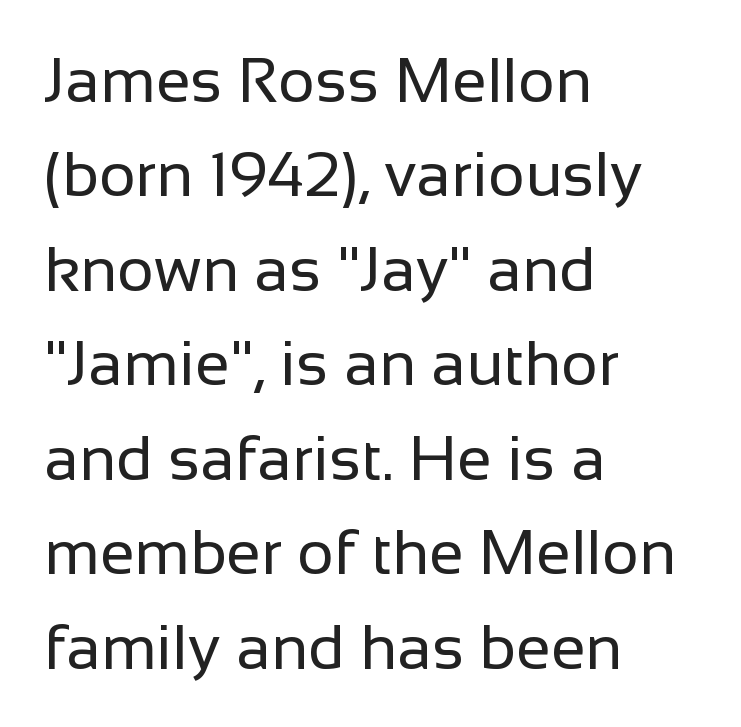
The image shows 63 px regular-weight sans-serif type, upright; set left-aligned, normal line spacing (1.5x), normal letter spacing, not underlined; low stroke contrast and a medium x-height.
